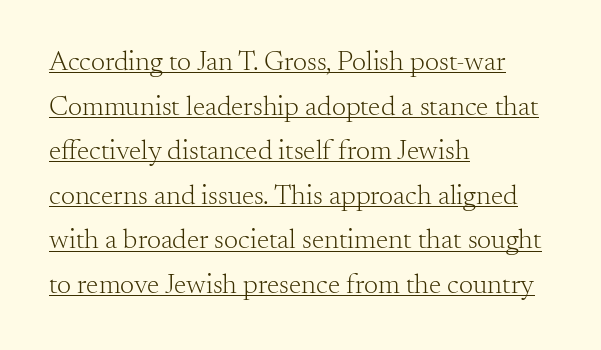
Q: Is the text bold? A: No.
Q: Is the text italic (slanted)? A: No, it is upright.
Q: Is the typeface a serif or a sans-serif typeface? A: Serif.
Q: Is the text underlined? A: Yes.
Q: How is the paragraph aligned? A: Left-aligned.
Q: Is the spacing between letters normal or unusually wide? A: Normal.
Q: Is the spacing between lines tight, normal or loose? A: Normal.
Q: Width (condensed, normal, or wide)? A: Normal.
Q: Stroke contrast? A: Medium.
Q: x-height? A: Small.
Q: Monospaced? A: No.
